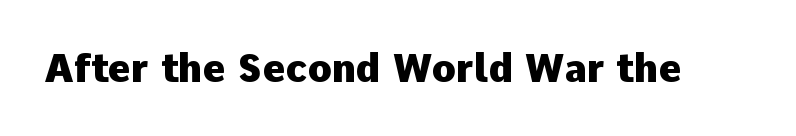
{"serif": "no", "italic": "no", "bold": "yes", "weight": "heavy", "width": "normal", "stroke_contrast": "low", "x_height": "medium", "monospaced": "no", "underline": "no", "letter_spacing": "normal", "letter_spacing_em": 0.0, "glyph_px": 39}
